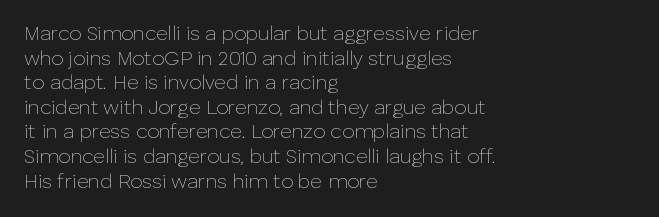
{"italic": "no", "bold": "no", "underline": "no", "align": "left", "line_spacing_ratio": 1.23, "letter_spacing": "normal", "letter_spacing_em": 0.0, "glyph_px": 20}
